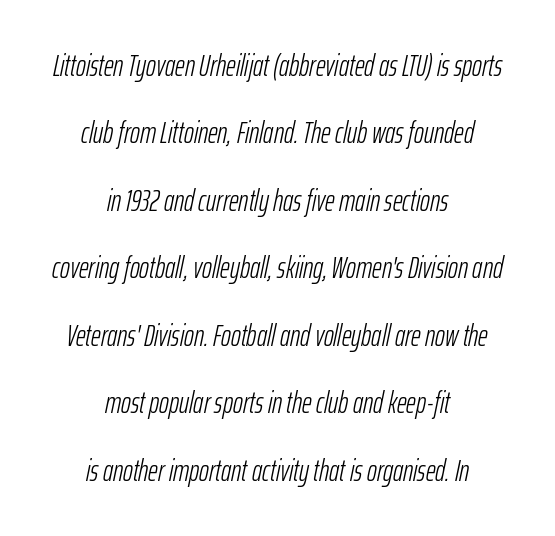
Yep, that's italic — everything's leaning. You could fit nearly another row in the gap between these rows. Honestly, the letter spacing is just normal — you wouldn't notice it. The typesetter chose a symmetrical, centered arrangement here.
